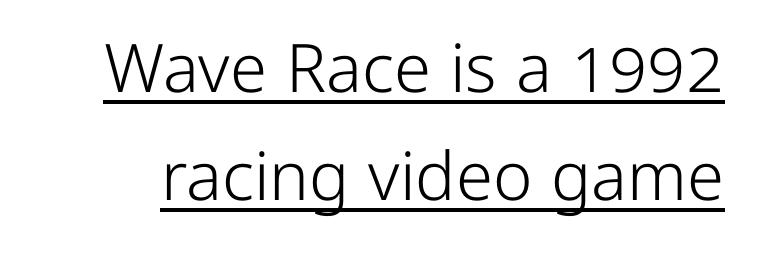
The image shows 67 px light sans-serif type, upright; set normal line spacing (1.61x), normal letter spacing, underlined; low stroke contrast and a medium x-height.
